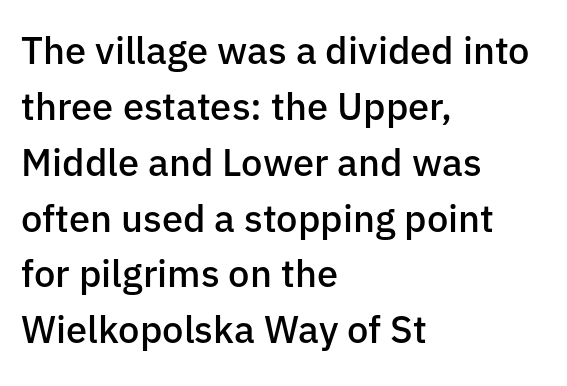
Q: Is the text bold? A: Semi-bold.
Q: Is the text italic (slanted)? A: No, it is upright.
Q: Is the typeface a serif or a sans-serif typeface? A: Sans-serif.
Q: Is the text underlined? A: No.
Q: How is the paragraph aligned? A: Left-aligned.
Q: Is the spacing between letters normal or unusually wide? A: Normal.
Q: Is the spacing between lines tight, normal or loose? A: Normal.
Q: Width (condensed, normal, or wide)? A: Normal.
Q: Stroke contrast? A: Low.
Q: x-height? A: Medium.
Q: Monospaced? A: No.
